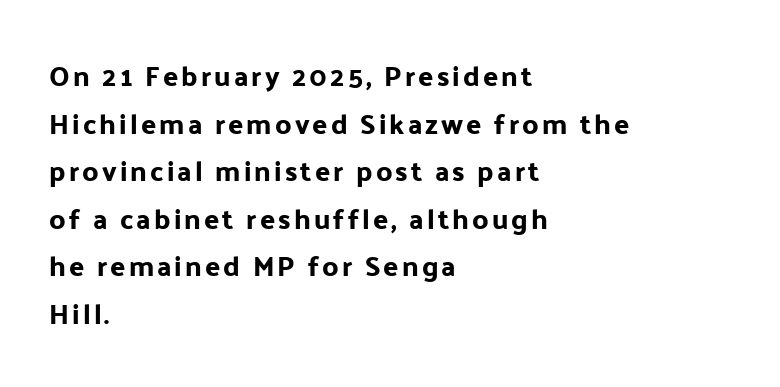
{"serif": "no", "italic": "no", "width": "normal", "stroke_contrast": "low", "x_height": "medium", "monospaced": "no", "underline": "no", "align": "left", "line_spacing": "normal", "line_spacing_ratio": 1.7, "glyph_px": 28}
